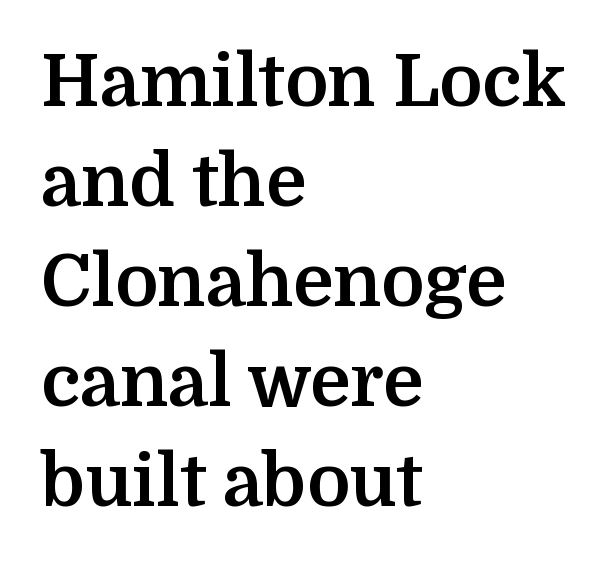
{"serif": "yes", "italic": "no", "bold": "yes", "weight": "bold", "width": "normal", "stroke_contrast": "medium", "x_height": "medium", "monospaced": "no", "underline": "no", "align": "left", "line_spacing": "normal", "line_spacing_ratio": 1.39, "letter_spacing": "normal", "letter_spacing_em": 0.0, "glyph_px": 72}
